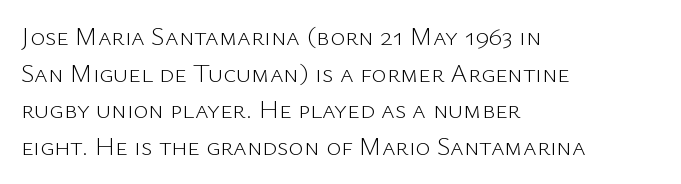
Q: Is the text bold? A: No.
Q: Is the text italic (slanted)? A: No, it is upright.
Q: Is the text underlined? A: No.
Q: How is the paragraph aligned? A: Left-aligned.
Q: Is the spacing between letters normal or unusually wide? A: Normal.
Q: Is the spacing between lines tight, normal or loose? A: Normal.
